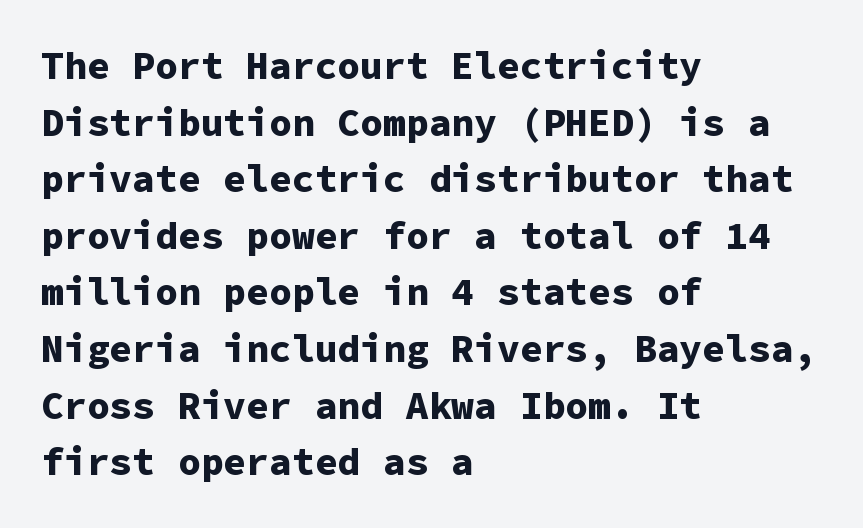
Q: Is the text bold? A: Yes.
Q: Is the text italic (slanted)? A: No, it is upright.
Q: Is the typeface a serif or a sans-serif typeface? A: Sans-serif.
Q: Is the text underlined? A: No.
Q: How is the paragraph aligned? A: Left-aligned.
Q: Is the spacing between letters normal or unusually wide? A: Normal.
Q: Is the spacing between lines tight, normal or loose? A: Normal.
Q: Width (condensed, normal, or wide)? A: Normal.
Q: Stroke contrast? A: Low.
Q: x-height? A: Medium.
Q: Monospaced? A: Yes.
